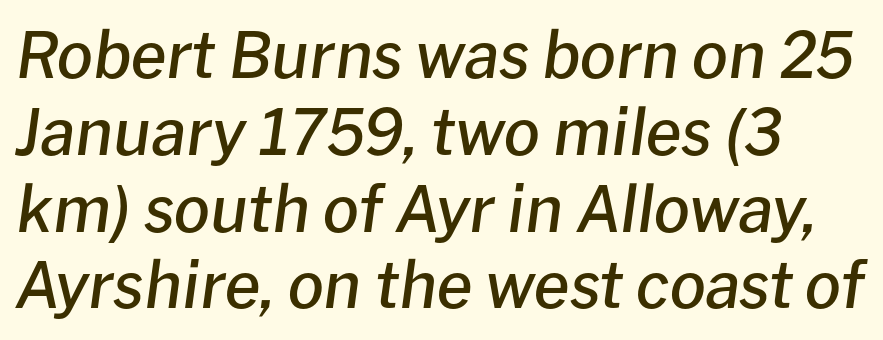
The image shows 64 px semibold type, italic (leaning right); set line spacing 1.2x, normal letter spacing, not underlined; low stroke contrast and a medium x-height.
